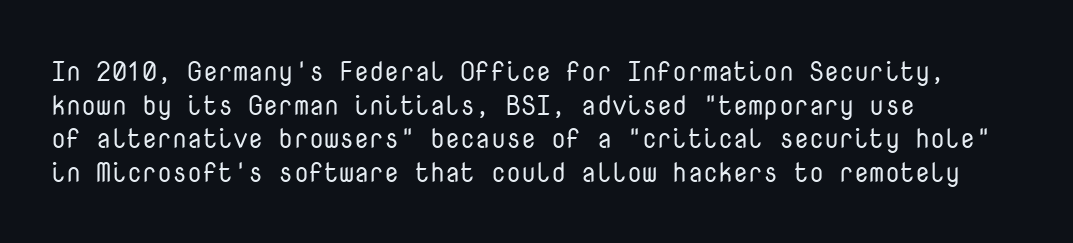
Q: Is the text bold? A: No.
Q: Is the text italic (slanted)? A: No, it is upright.
Q: Is the text underlined? A: No.
Q: How is the paragraph aligned? A: Left-aligned.
Q: Is the spacing between letters normal or unusually wide? A: Normal.
Q: Is the spacing between lines tight, normal or loose? A: Normal.
